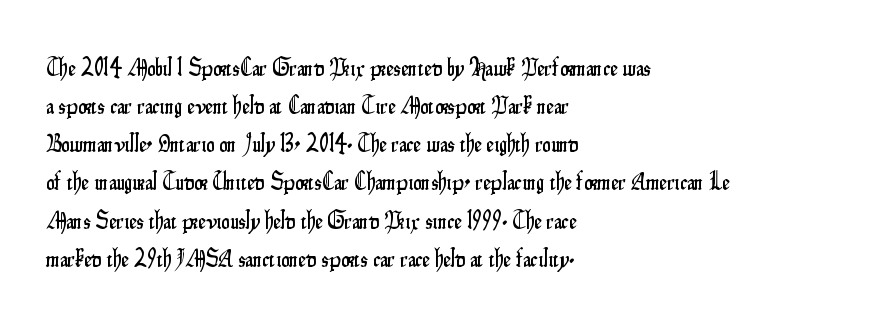
The image shows 24 px text type, upright; set left-aligned, normal line spacing (1.59x), normal letter spacing, not underlined.
